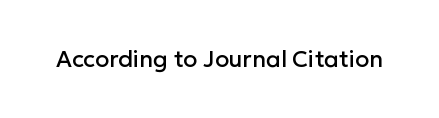
Q: Is the text italic (slanted)? A: No, it is upright.
Q: Is the text underlined? A: No.
Q: Is the spacing between letters normal or unusually wide? A: Normal.
